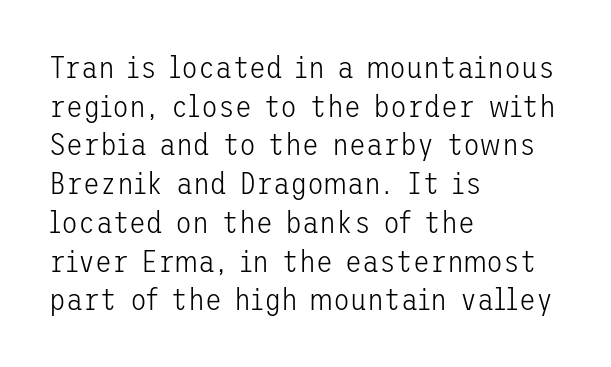
Is this a sans? Yes — the strokes have no serifs. A bare baseline throughout the passage. No letter is thick-stroked: the sample isn't bold. The lines are quadded left.
